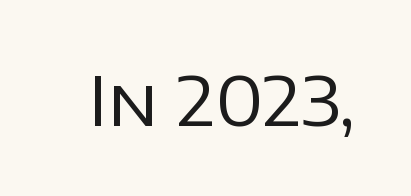
Q: Is the text bold? A: No.
Q: Is the text italic (slanted)? A: No, it is upright.
Q: Is the typeface a serif or a sans-serif typeface? A: Sans-serif.
Q: Is the text underlined? A: No.
Q: Is the spacing between letters normal or unusually wide? A: Normal.
Q: Width (condensed, normal, or wide)? A: Normal.
Q: Stroke contrast? A: Low.
Q: x-height? A: Large.
Q: Monospaced? A: No.
